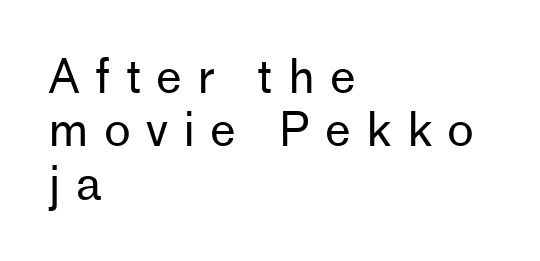
Notice how the stems are strictly vertical — no italics here. Font category for this specimen: sans-serif. Nothing heavy about these letters — not bold at all. Looks like regular typesetting: each glyph gets only the width it needs.
